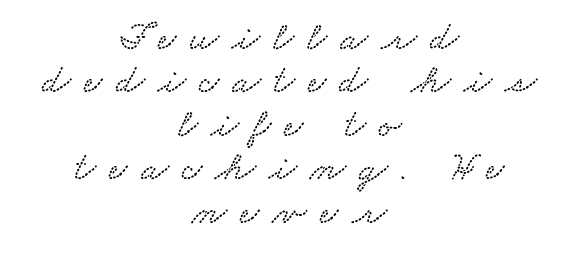
{"width": "wide", "stroke_contrast": "low", "x_height": "small", "monospaced": "no", "underline": "no", "align": "center", "line_spacing": "tight", "line_spacing_ratio": 1.06, "letter_spacing": "wide", "letter_spacing_em": 0.32, "glyph_px": 41}
